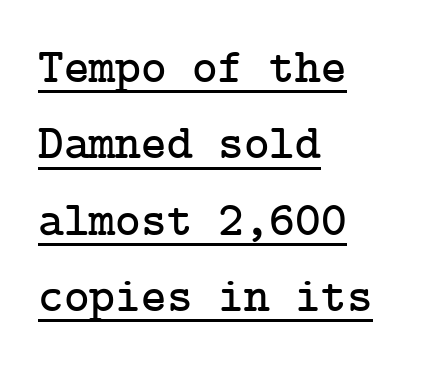
The image shows 49 px serif type, upright; set left-aligned, normal line spacing (1.56x), normal letter spacing, underlined; low stroke contrast and a medium x-height.
